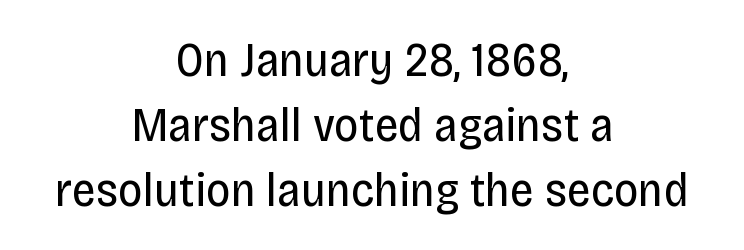
The setting favours the middle, as headings and verse often do. Do the characters align in a grid? No, the font is proportional. Between one letter and the next there's only the usual sliver of space. Check where the strokes stop: nothing finishes them off — pure sans. Vertical strokes here are truly vertical.
